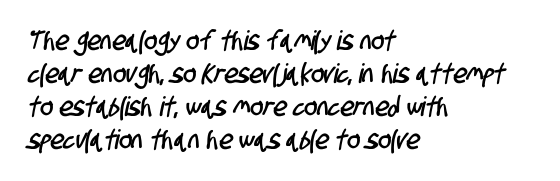
{"underline": "no", "align": "left", "line_spacing_ratio": 1.22, "letter_spacing": "normal", "letter_spacing_em": 0.0, "glyph_px": 27}
